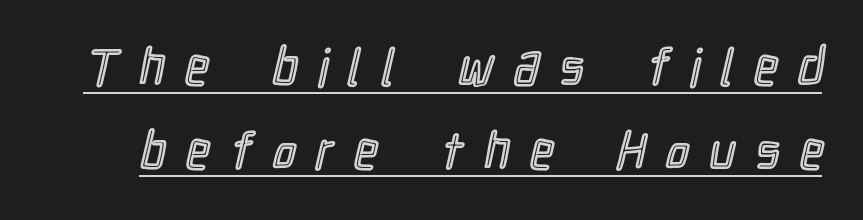
The face used here is rendered with a markedly widened letterfit. You can see a thin bar hugging the bottom of the glyphs. The line-height multiplier appears to be the usual default. The passage shown is typed in a proportional face where columns would drift.
